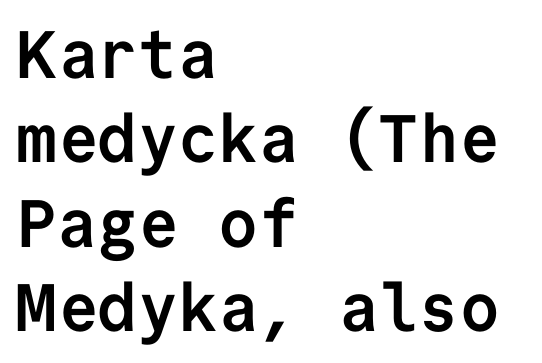
Q: Is the text bold? A: Yes.
Q: Is the text italic (slanted)? A: No, it is upright.
Q: Is the typeface a serif or a sans-serif typeface? A: Sans-serif.
Q: Is the text underlined? A: No.
Q: How is the paragraph aligned? A: Left-aligned.
Q: Is the spacing between letters normal or unusually wide? A: Normal.
Q: Is the spacing between lines tight, normal or loose? A: Normal.
Q: Width (condensed, normal, or wide)? A: Normal.
Q: Stroke contrast? A: Low.
Q: x-height? A: Medium.
Q: Monospaced? A: Yes.
